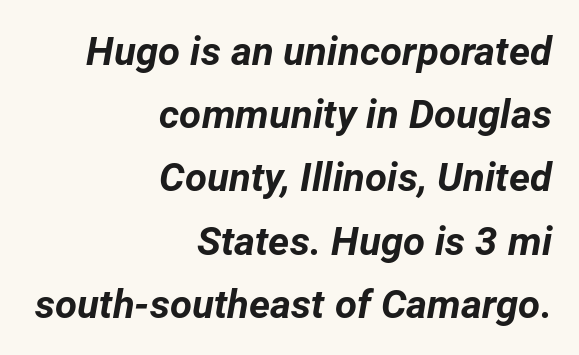
The image shows 40 px bold type, italic (leaning right); set right-aligned, normal line spacing (1.58x), normal letter spacing, not underlined; low stroke contrast and a medium x-height.
